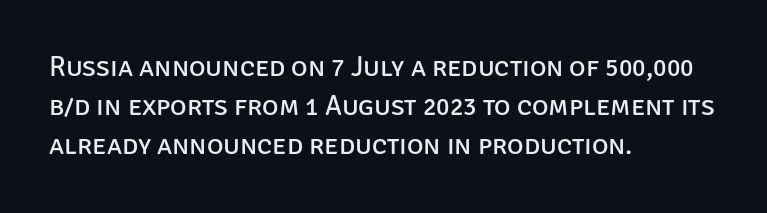
Q: Is the text bold? A: No.
Q: Is the text italic (slanted)? A: No, it is upright.
Q: Is the typeface a serif or a sans-serif typeface? A: Sans-serif.
Q: Is the text underlined? A: No.
Q: How is the paragraph aligned? A: Left-aligned.
Q: Is the spacing between letters normal or unusually wide? A: Normal.
Q: Is the spacing between lines tight, normal or loose? A: Normal.
Q: Width (condensed, normal, or wide)? A: Normal.
Q: Stroke contrast? A: Low.
Q: x-height? A: Large.
Q: Monospaced? A: No.
